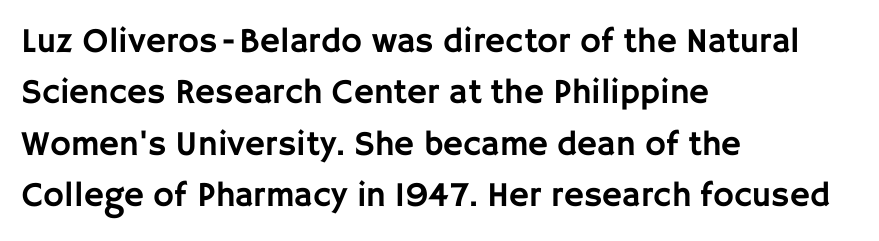
Default kerning and tracking; the words read as compact shapes. Examine the stroke ends and you'll find no serifs. A typesetter would call this proportional, since set widths differ per character. Clear beneath every line of the passage. This sample is left-justified, so line endings fall wherever the words run out.
